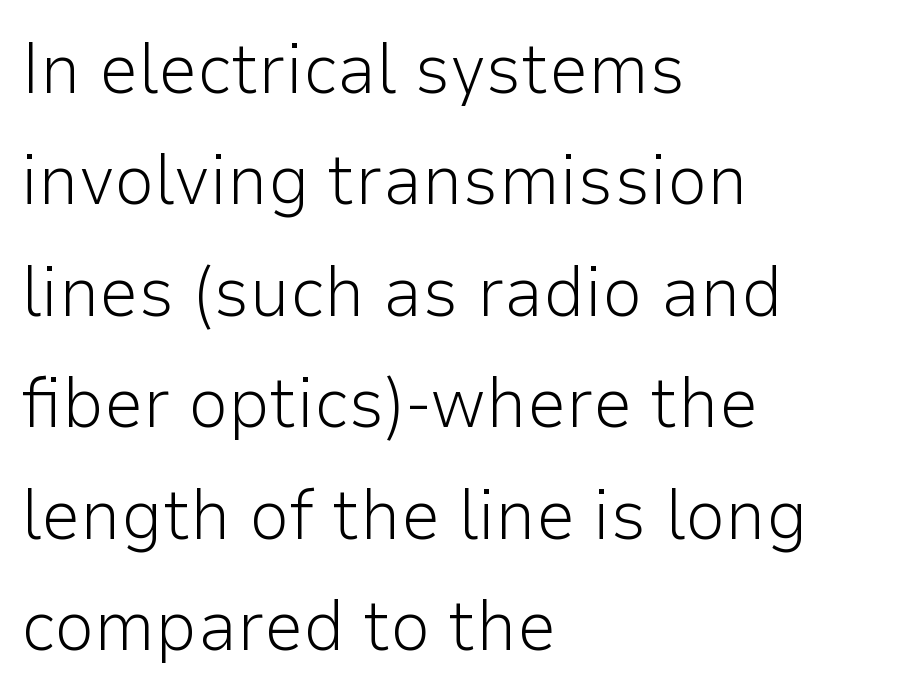
The image shows 71 px light sans-serif type, upright; set left-aligned, normal line spacing (1.57x), normal letter spacing, not underlined; low stroke contrast and a medium x-height.
